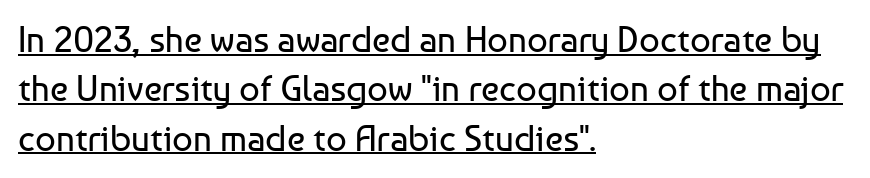
Character widths vary here, with narrow letters taking less room than wide ones. Descenders here cross a horizontal rule under the line. Successive baselines arrive at the customary interval. Teacher's note: observe the even left margin — that is flush-left alignment.
